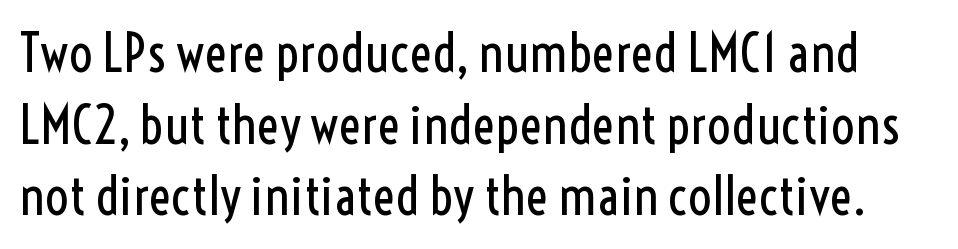
Q: Is the text bold? A: No.
Q: Is the text italic (slanted)? A: No, it is upright.
Q: Is the typeface a serif or a sans-serif typeface? A: Sans-serif.
Q: Is the text underlined? A: No.
Q: Is the spacing between letters normal or unusually wide? A: Normal.
Q: Is the spacing between lines tight, normal or loose? A: Normal.
Q: Width (condensed, normal, or wide)? A: Condensed.
Q: x-height? A: Medium.
Q: Monospaced? A: No.
